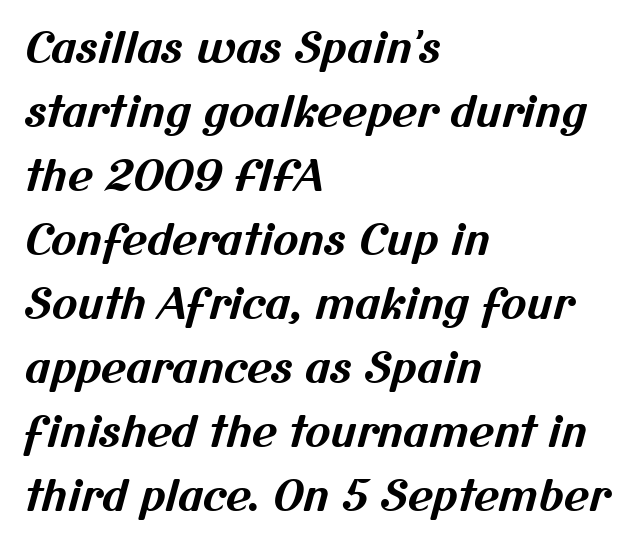
{"serif": "no", "bold": "yes", "weight": "bold", "width": "normal", "stroke_contrast": "medium", "x_height": "medium", "monospaced": "no", "underline": "no", "align": "left", "line_spacing": "normal", "line_spacing_ratio": 1.49, "letter_spacing": "normal", "letter_spacing_em": 0.0, "glyph_px": 43}
